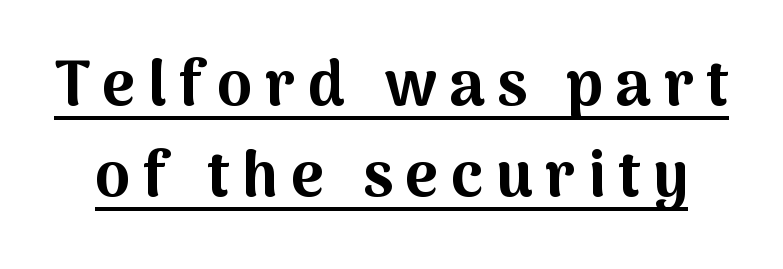
Q: Is the text bold? A: Yes.
Q: Is the text italic (slanted)? A: No, it is upright.
Q: Is the typeface a serif or a sans-serif typeface? A: Sans-serif.
Q: Is the text underlined? A: Yes.
Q: Is the spacing between letters normal or unusually wide? A: Unusually wide.
Q: Is the spacing between lines tight, normal or loose? A: Normal.
Q: Width (condensed, normal, or wide)? A: Normal.
Q: Stroke contrast? A: Medium.
Q: x-height? A: Medium.
Q: Monospaced? A: No.
